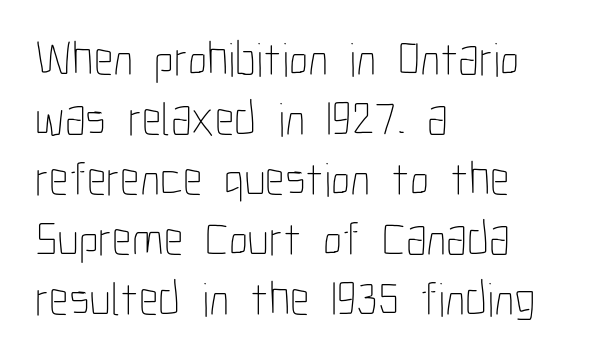
The image shows 48 px thin, condensed type, upright; set left-aligned, normal line spacing (1.25x), normal letter spacing, not underlined; low stroke contrast and a medium x-height.
